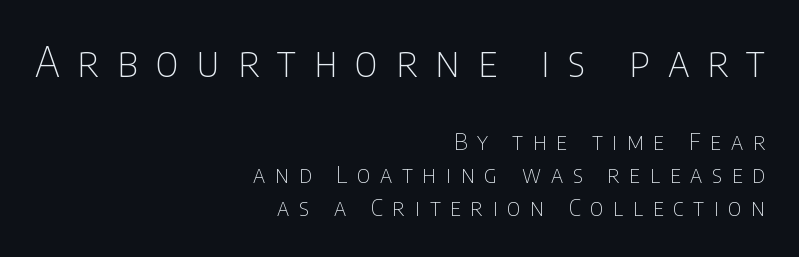
The image shows 41 px thin, condensed sans-serif type, upright; set right-aligned, normal line spacing (1.44x), unusually wide letter spacing (+0.43 em), not underlined; the first (top) block is 1.78x larger; low stroke contrast and a large x-height.
